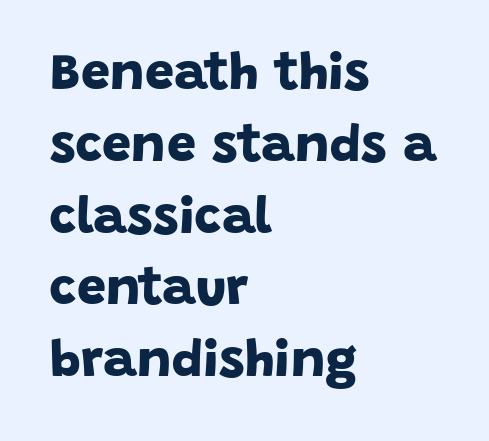
The image shows 52 px bold sans-serif type; set left-aligned, normal line spacing (1.38x), normal letter spacing, not underlined; low stroke contrast and a large x-height.
